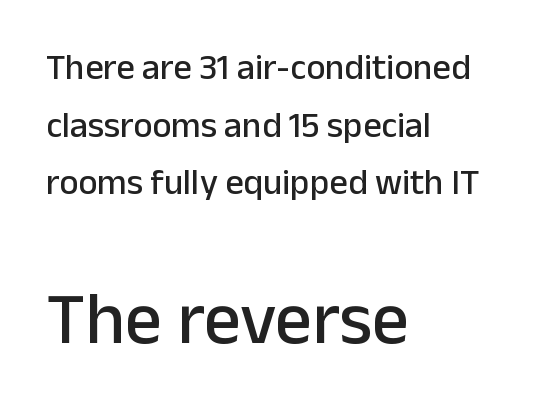
Q: Is the text italic (slanted)? A: No, it is upright.
Q: Is the typeface a serif or a sans-serif typeface? A: Sans-serif.
Q: Is the text underlined? A: No.
Q: How is the paragraph aligned? A: Left-aligned.
Q: Is the spacing between letters normal or unusually wide? A: Normal.
Q: Is the spacing between lines tight, normal or loose? A: Normal.
Q: Which block of text is set in a larger size, the first (top) or the second (bottom)? A: The second (bottom) one.
Q: Width (condensed, normal, or wide)? A: Normal.
Q: Stroke contrast? A: Low.
Q: x-height? A: Medium.
Q: Monospaced? A: No.
